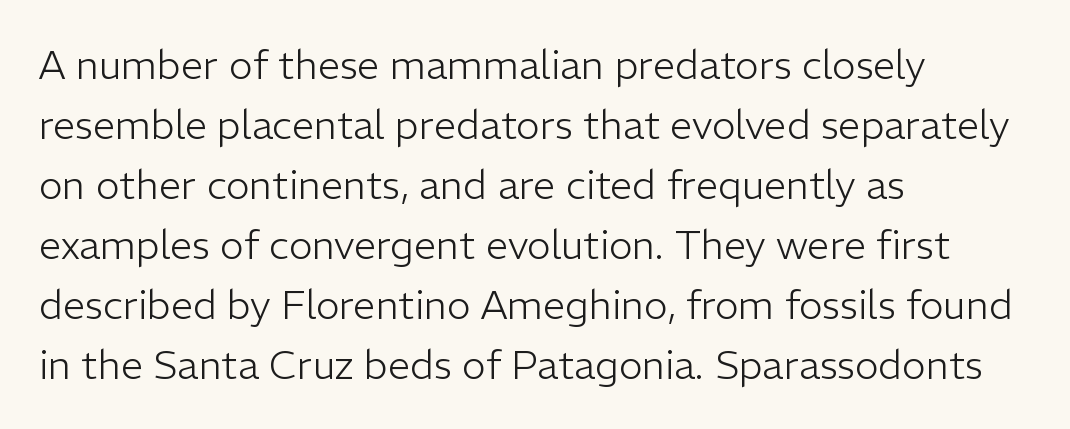
Q: Is the text bold? A: No.
Q: Is the text italic (slanted)? A: No, it is upright.
Q: Is the typeface a serif or a sans-serif typeface? A: Sans-serif.
Q: Is the text underlined? A: No.
Q: How is the paragraph aligned? A: Left-aligned.
Q: Is the spacing between letters normal or unusually wide? A: Normal.
Q: Is the spacing between lines tight, normal or loose? A: Normal.
Q: Width (condensed, normal, or wide)? A: Normal.
Q: Stroke contrast? A: Low.
Q: x-height? A: Medium.
Q: Monospaced? A: No.
